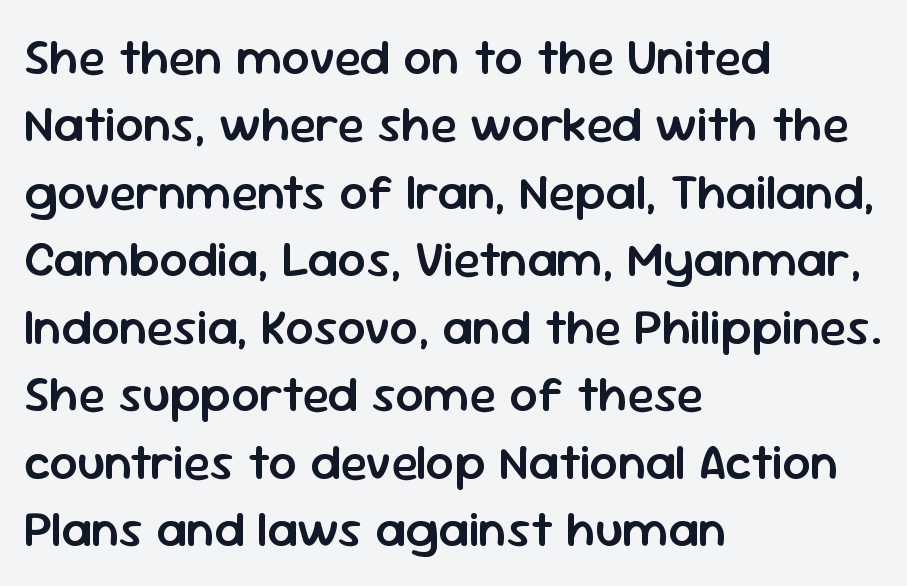
{"serif": "no", "italic": "no", "bold": "semi", "weight": "semibold", "width": "normal", "stroke_contrast": "low", "x_height": "medium", "monospaced": "no", "underline": "no", "align": "left", "line_spacing": "normal", "line_spacing_ratio": 1.35, "letter_spacing": "normal", "letter_spacing_em": 0.0, "glyph_px": 50}
